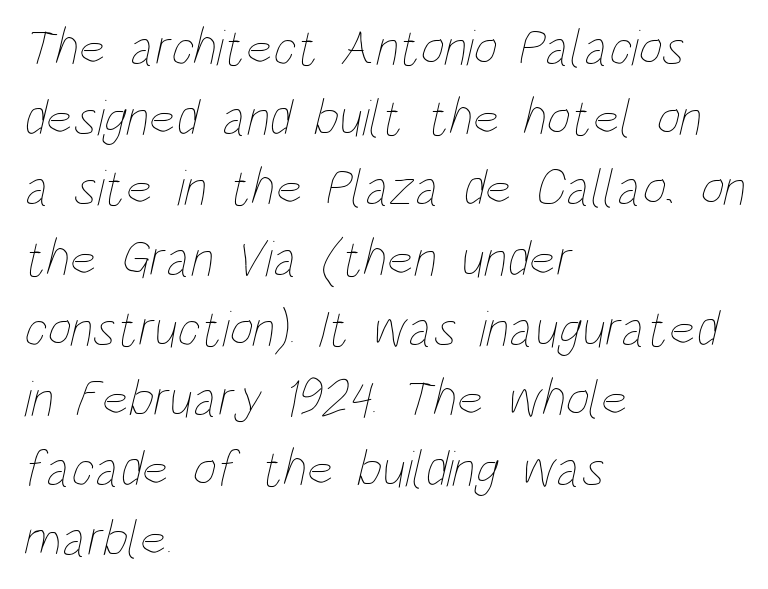
The rows are spaced the way most documents space them. Reading down the block, your eye returns to a fixed left position each line. Clear beneath every line of the passage. Inter-character spacing is left at the font's built-in metrics.
